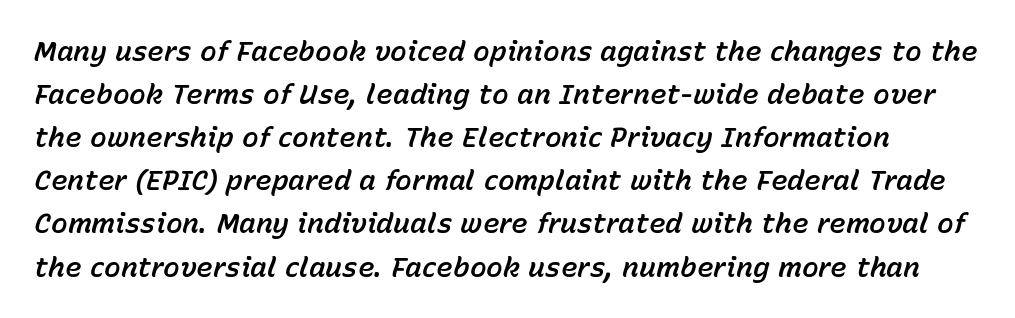
The image shows 28 px text type, italic (leaning right); set normal line spacing (1.54x), normal letter spacing, not underlined; low stroke contrast and a medium x-height.
